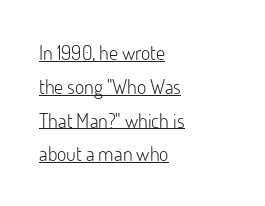
The image shows 20 px text type, upright; set left-aligned, normal line spacing (1.69x), normal letter spacing, underlined.
